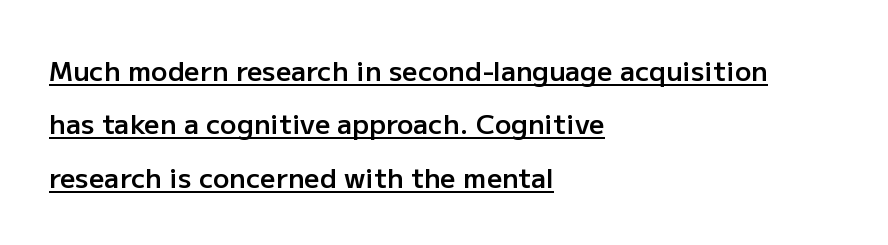
{"italic": "no", "bold": "semi", "underline": "yes", "align": "left", "line_spacing": "loose", "line_spacing_ratio": 1.98, "letter_spacing": "normal", "letter_spacing_em": 0.0, "glyph_px": 27}
